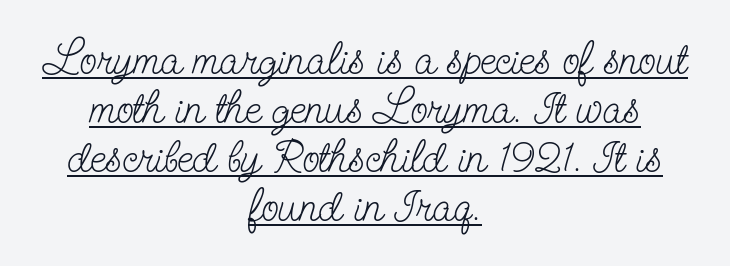
Note the varied advance widths — an 'i' is clearly narrower than an 'm'. The letters carry serifs — small finishing strokes at the ends of their stems. Reading down the column, the eye jumps only a short way to each next line. Centered paragraph, ragged on both sides.
